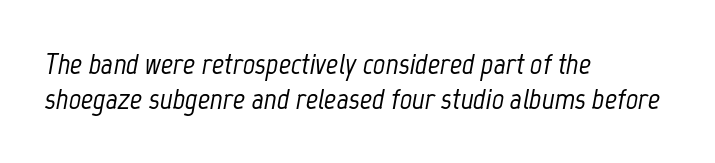
Q: Is the text italic (slanted)? A: Yes, it leans right by about 12 degrees.
Q: Is the text underlined? A: No.
Q: How is the paragraph aligned? A: Left-aligned.
Q: Is the spacing between letters normal or unusually wide? A: Normal.
Q: Width (condensed, normal, or wide)? A: Condensed.
Q: Stroke contrast? A: Low.
Q: x-height? A: Medium.
Q: Monospaced? A: No.
